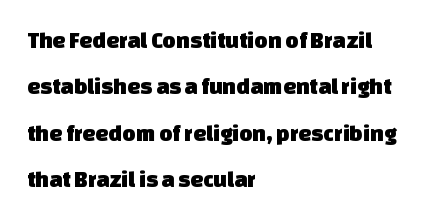
The image shows 23 px text type; set left-aligned, loose line spacing (2.02x), normal letter spacing, not underlined.
